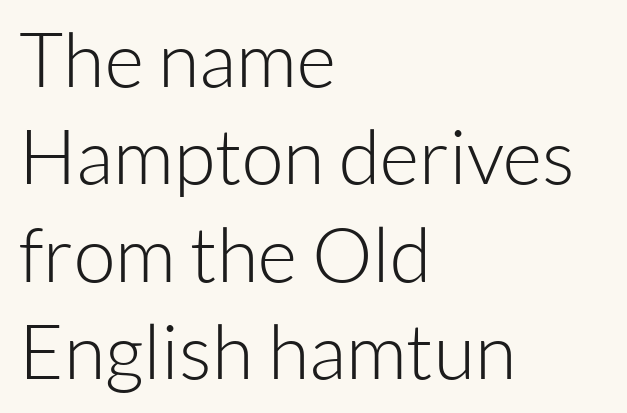
Each word holds together tightly as a unit, with standard inter-letter gaps. Only glyphs here, with clear space below each row. The text was rendered using a sans face with plain stroke endings. These lines sit exactly where default settings would place them. The strokes are not fattened; the text isn't bold. A typesetter would mark this as roman, not italic.
